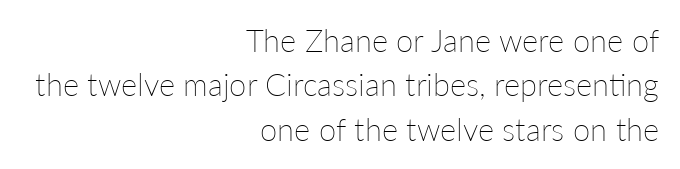
Descenders hang freely into open space. Words appear dense and cohesive because spacing is normal. Unlike italic type, these characters show no tilt at all. The passage shown is not bold in any degree. The setting favours the right margin, as signatures and pull-quotes sometimes do. A typesetter would call this proportional, since set widths differ per character.
